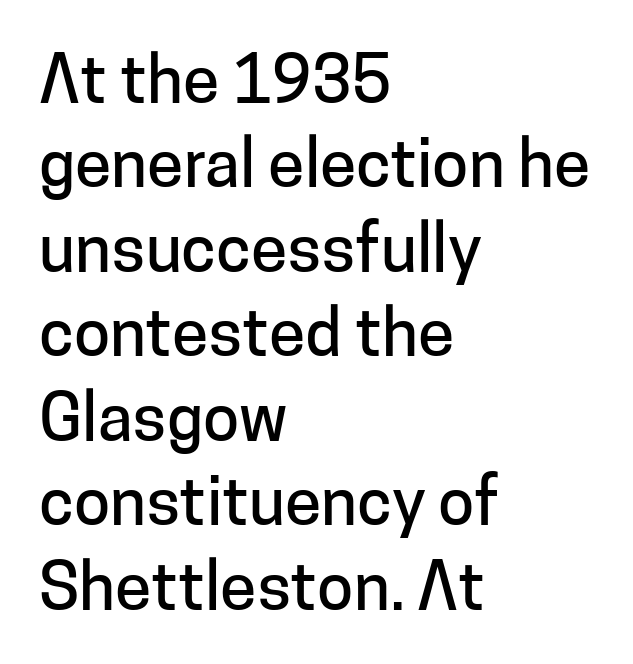
The image shows 66 px sans-serif type, upright; set left-aligned, normal line spacing (1.28x), normal letter spacing, not underlined; low stroke contrast and a medium x-height.
